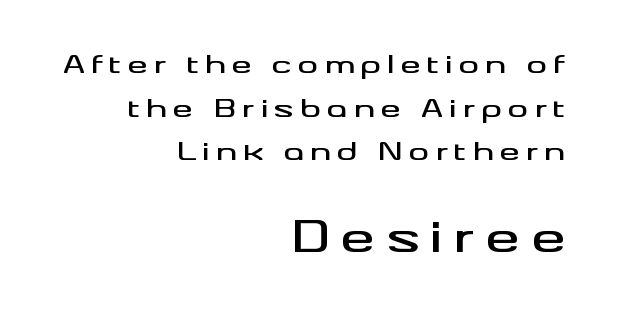
Q: Is the text italic (slanted)? A: No, it is upright.
Q: Is the typeface a serif or a sans-serif typeface? A: Sans-serif.
Q: Is the text underlined? A: No.
Q: How is the paragraph aligned? A: Right-aligned.
Q: Is the spacing between letters normal or unusually wide? A: Unusually wide.
Q: Which block of text is set in a larger size, the first (top) or the second (bottom)? A: The second (bottom) one.
Q: Width (condensed, normal, or wide)? A: Wide.
Q: Stroke contrast? A: Medium.
Q: x-height? A: Small.
Q: Monospaced? A: No.
